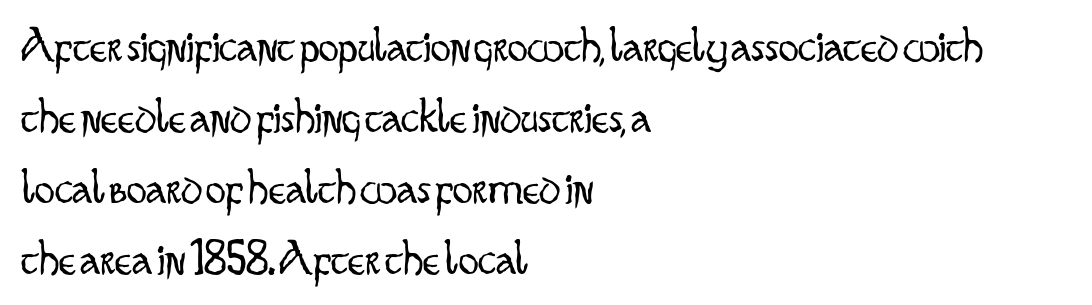
{"serif": "no", "italic": "no", "bold": "no", "weight": "light", "width": "condensed", "stroke_contrast": "low", "x_height": "small", "monospaced": "no", "underline": "no", "align": "left", "line_spacing": "normal", "line_spacing_ratio": 1.42, "letter_spacing": "normal", "letter_spacing_em": 0.0, "glyph_px": 50}
